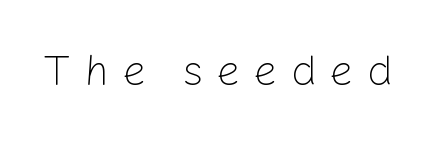
Q: Is the text bold? A: No.
Q: Is the text italic (slanted)? A: No, it is upright.
Q: Is the typeface a serif or a sans-serif typeface? A: Sans-serif.
Q: Is the text underlined? A: No.
Q: Is the spacing between letters normal or unusually wide? A: Unusually wide.
Q: Width (condensed, normal, or wide)? A: Normal.
Q: Stroke contrast? A: Low.
Q: x-height? A: Medium.
Q: Monospaced? A: No.
